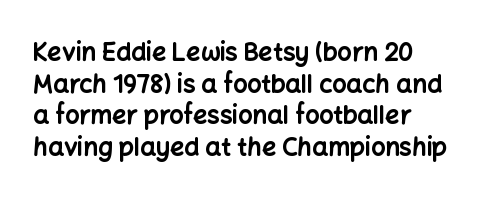
The image shows 25 px bold type, upright; set normal line spacing (1.27x), normal letter spacing, not underlined.
